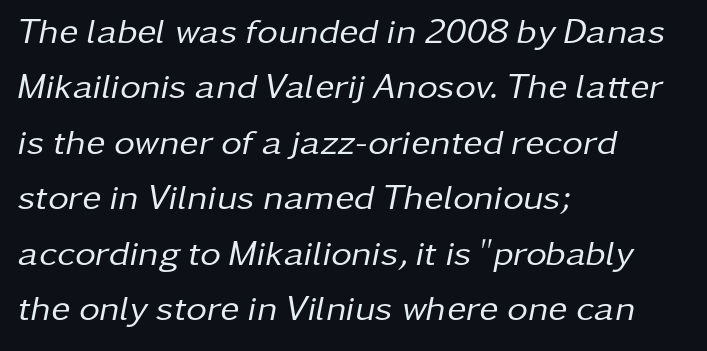
Q: Is the text bold? A: No.
Q: Is the text italic (slanted)? A: Yes, it leans right by about 11 degrees.
Q: Is the text underlined? A: No.
Q: How is the paragraph aligned? A: Left-aligned.
Q: Is the spacing between letters normal or unusually wide? A: Normal.
Q: Is the spacing between lines tight, normal or loose? A: Normal.
Q: Width (condensed, normal, or wide)? A: Normal.
Q: Stroke contrast? A: Low.
Q: x-height? A: Medium.
Q: Monospaced? A: No.
